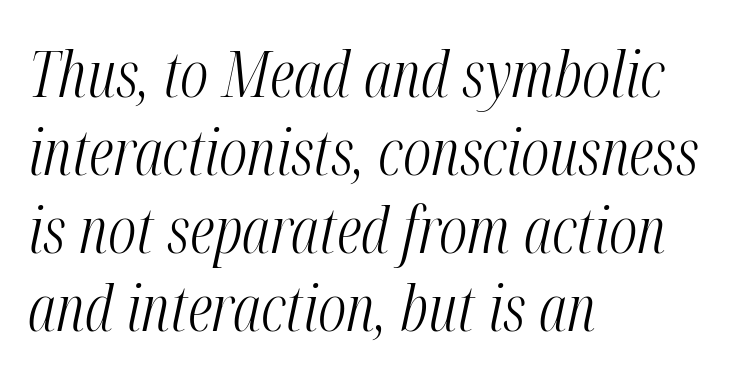
Horizontal alignment here is leftward, the default for most running prose. No extra ink here — the face is not bold. This rendering features lettering with no underline. Looks like regular typesetting: each glyph gets only the width it needs.
